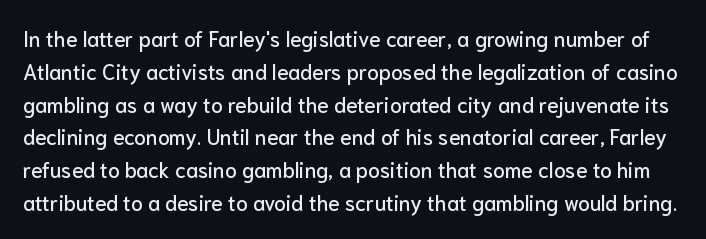
Q: Is the text italic (slanted)? A: No, it is upright.
Q: Is the text underlined? A: No.
Q: Is the spacing between letters normal or unusually wide? A: Normal.
Q: Is the spacing between lines tight, normal or loose? A: Normal.
